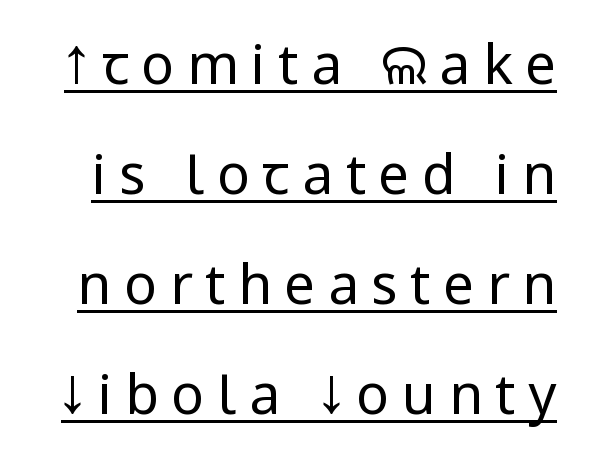
Q: Is the text bold? A: No.
Q: Is the text italic (slanted)? A: No, it is upright.
Q: Is the typeface a serif or a sans-serif typeface? A: Sans-serif.
Q: Is the text underlined? A: Yes.
Q: Is the spacing between letters normal or unusually wide? A: Unusually wide.
Q: Is the spacing between lines tight, normal or loose? A: Loose.
Q: Width (condensed, normal, or wide)? A: Condensed.
Q: Stroke contrast? A: Low.
Q: x-height? A: Large.
Q: Monospaced? A: No.
